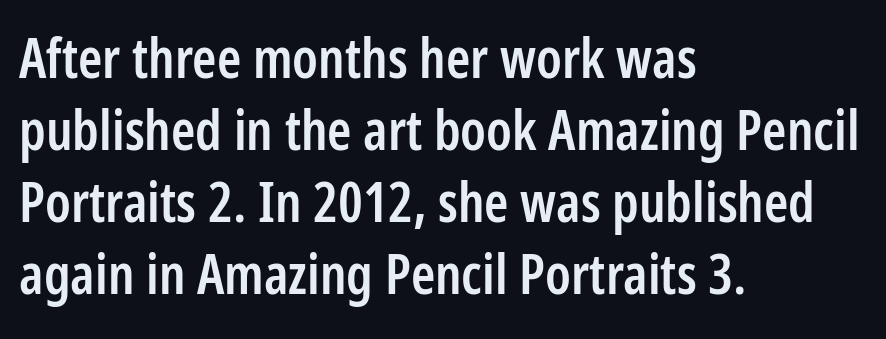
The image shows 55 px semibold, condensed sans-serif type, upright; set left-aligned, normal line spacing (1.31x), normal letter spacing, not underlined; low stroke contrast and a medium x-height.
